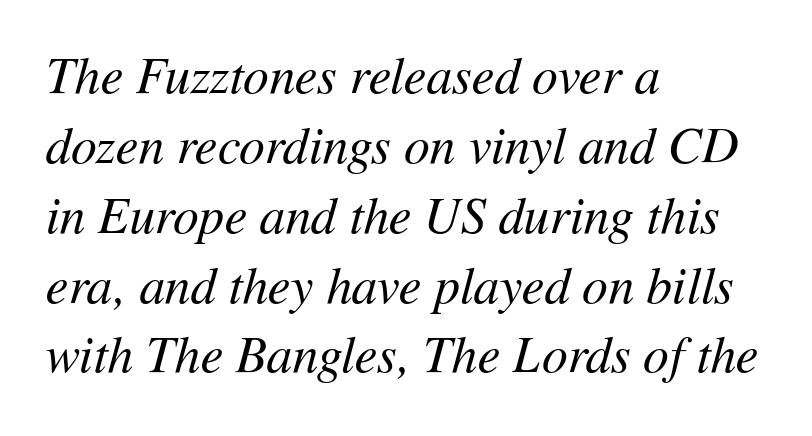
{"italic": "yes", "lean": "right", "slant_degrees": 11, "bold": "no", "weight": "regular", "width": "normal", "stroke_contrast": "medium", "x_height": "medium", "monospaced": "no", "underline": "no", "align": "left", "line_spacing": "normal", "line_spacing_ratio": 1.37, "letter_spacing": "normal", "letter_spacing_em": 0.0, "glyph_px": 51}
